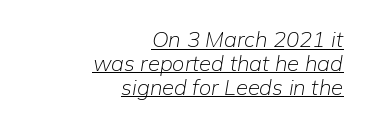
A student would call this right alignment; a typographer would say flush right, rag left. Slant detected: the letters are inclined. Is there an underline? Yes — a line sits under the letters. The vertical gap from one line to the next is small. Ink coverage per letter is moderate at most. There is no visible air inserted between adjacent glyphs.
